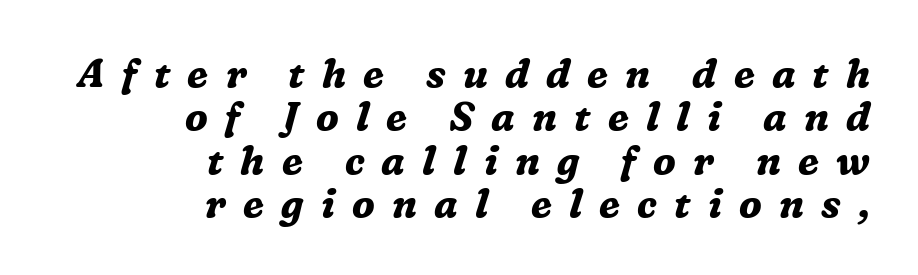
The image shows 39 px bold serif type, italic (leaning right); set right-aligned, tight line spacing (1.11x), unusually wide letter spacing (+0.44 em), not underlined; medium stroke contrast and a medium x-height.
